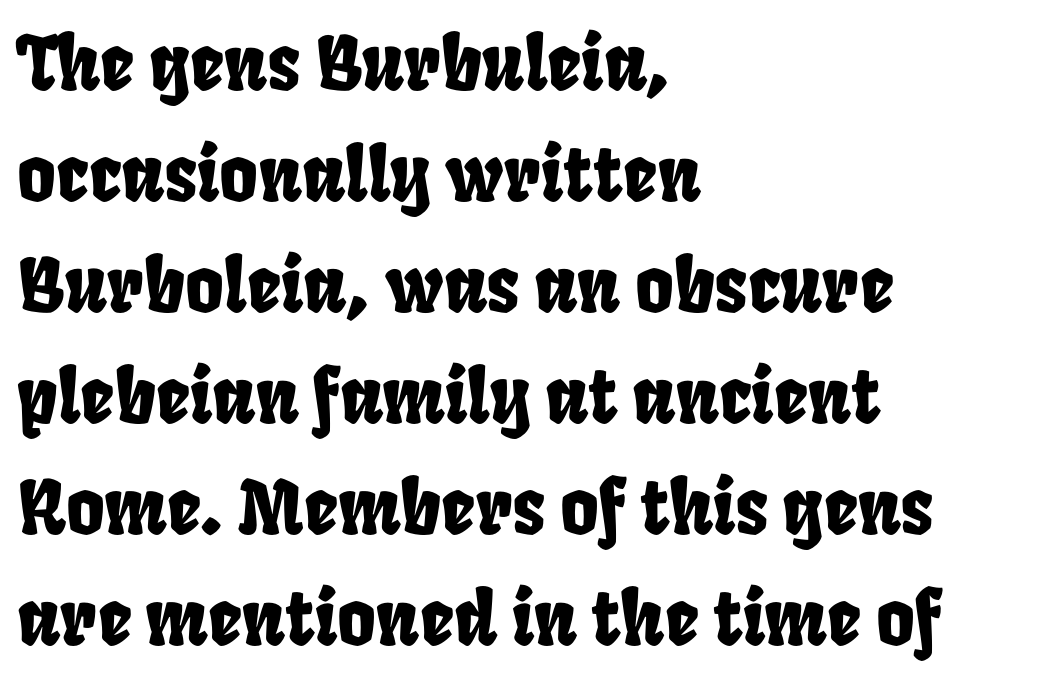
The rendering keeps characters at their native spacing. No word sits above an underline. The letters advance in unequal steps, a hallmark of proportional type. A normal amount of white space separates one row of letters from the next. The setting favours the left margin, as ordinary paragraphs usually do.
